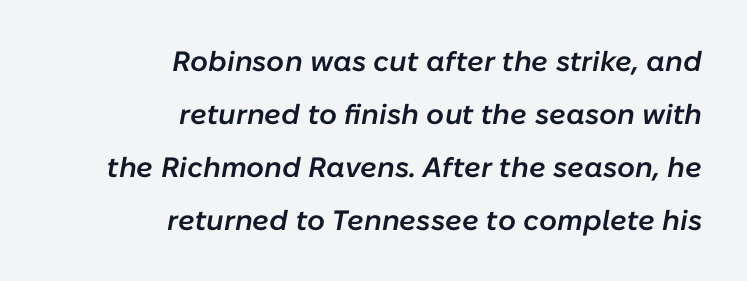
This rendering leaves character spacing at its baseline value. The strip under each line holds only bare page. In terms of weight, the rendering is demibold, just under bold. Proportional: the letters do not fall into vertical columns. Characters are canted at an angle relative to the baseline's perpendicular.
